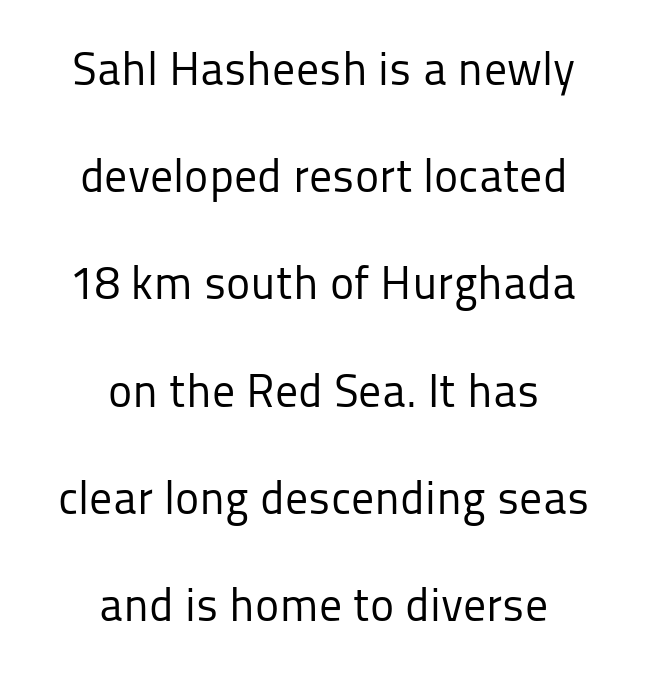
Bare-footed words on every line. No italicization has been applied; the sample stays upright. Line spacing here is loose. The compositor balanced each line on the midline.
